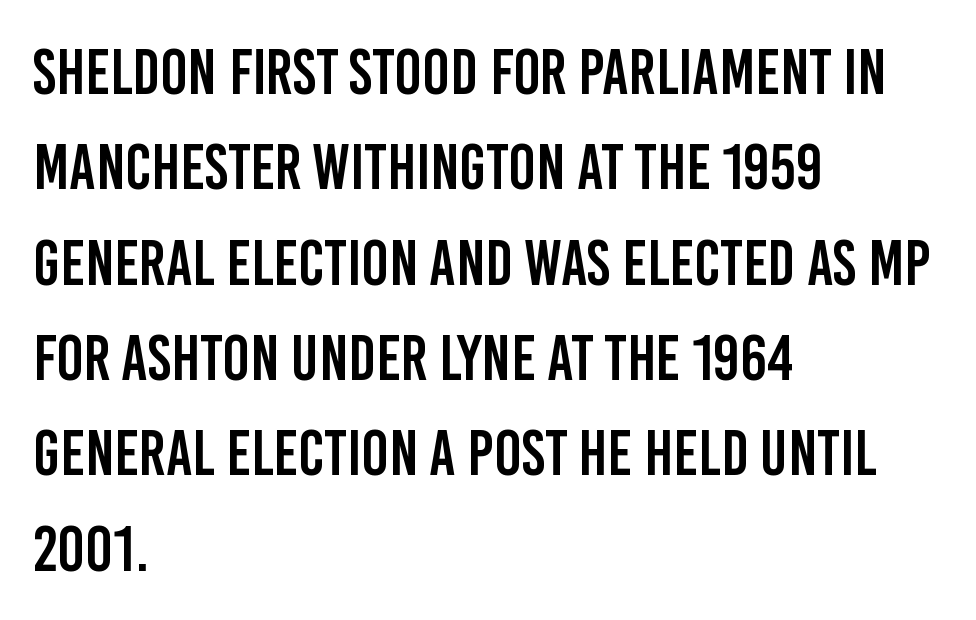
The image shows 64 px condensed sans-serif type, upright; set left-aligned, normal line spacing (1.49x), normal letter spacing, not underlined; low stroke contrast and a large x-height.
